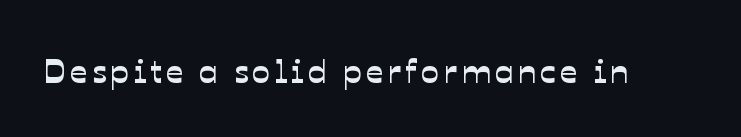
Looks like regular typesetting: each glyph gets only the width it needs. Typographically, this falls in the sans-serif category. Bare-footed words on every line.
